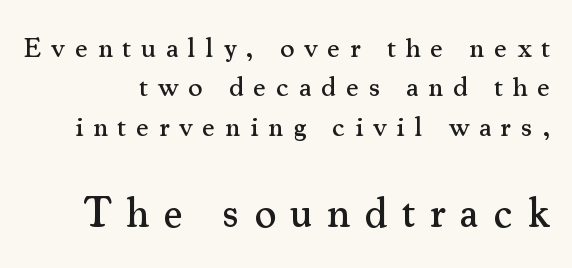
A student would notice the bottom passage is typeset larger than what precedes it. In terms of posture, this sample is upright. Honestly, there is no underline to notice here at all. A typesetter would call this leading conventional body-copy spacing.
